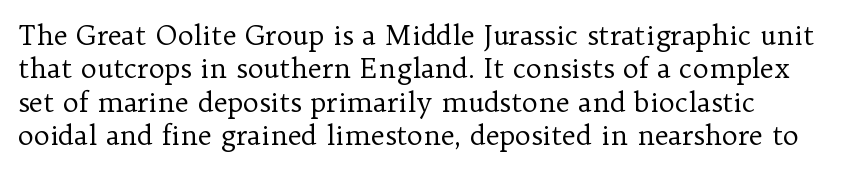
Q: Is the text bold? A: No.
Q: Is the text italic (slanted)? A: No, it is upright.
Q: Is the text underlined? A: No.
Q: Is the spacing between letters normal or unusually wide? A: Normal.
